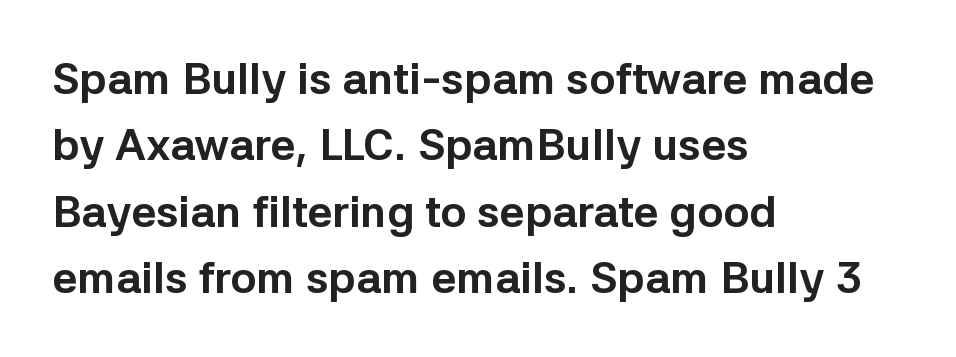
Q: Is the text bold? A: Yes.
Q: Is the text italic (slanted)? A: No, it is upright.
Q: Is the typeface a serif or a sans-serif typeface? A: Sans-serif.
Q: Is the text underlined? A: No.
Q: How is the paragraph aligned? A: Left-aligned.
Q: Is the spacing between letters normal or unusually wide? A: Normal.
Q: Is the spacing between lines tight, normal or loose? A: Normal.
Q: Width (condensed, normal, or wide)? A: Normal.
Q: Stroke contrast? A: Low.
Q: x-height? A: Medium.
Q: Monospaced? A: No.
